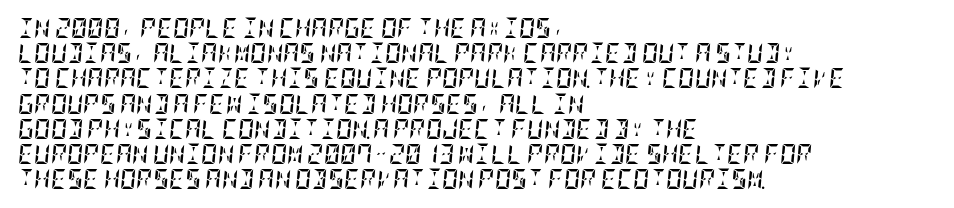
Standard letterfit; no display-style spreading of the glyphs. The setting favours the left margin, as ordinary paragraphs usually do. The line-height multiplier appears to be the usual default. Stroke thickness is high; the sample reads as a true bold.
